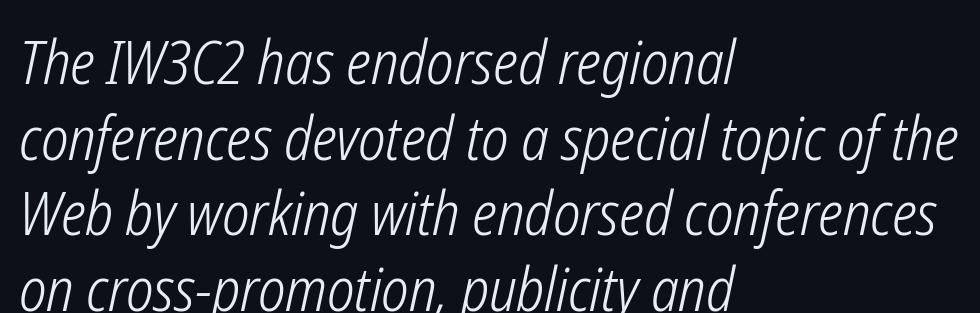
{"italic": "yes", "lean": "right", "slant_degrees": 12, "bold": "no", "weight": "light", "width": "condensed", "stroke_contrast": "low", "x_height": "medium", "monospaced": "no", "underline": "no", "align": "left", "line_spacing": "normal", "line_spacing_ratio": 1.26, "letter_spacing": "normal", "letter_spacing_em": 0.0, "glyph_px": 60}
